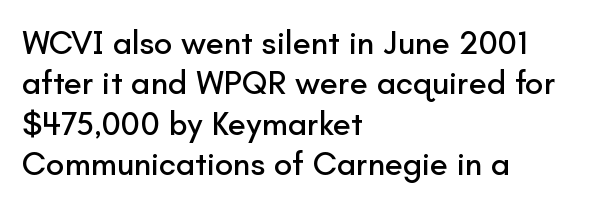
Q: Is the text italic (slanted)? A: No, it is upright.
Q: Is the typeface a serif or a sans-serif typeface? A: Sans-serif.
Q: Is the text underlined? A: No.
Q: How is the paragraph aligned? A: Left-aligned.
Q: Is the spacing between letters normal or unusually wide? A: Normal.
Q: Width (condensed, normal, or wide)? A: Normal.
Q: Stroke contrast? A: Low.
Q: x-height? A: Small.
Q: Monospaced? A: No.
